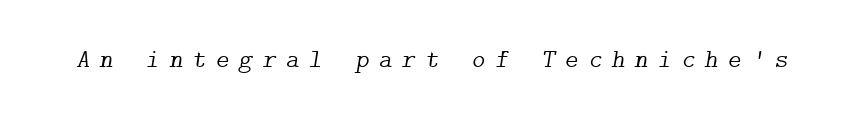
The image shows 26 px text type, italic (leaning right); set unusually wide letter spacing (+0.37 em), not underlined.
